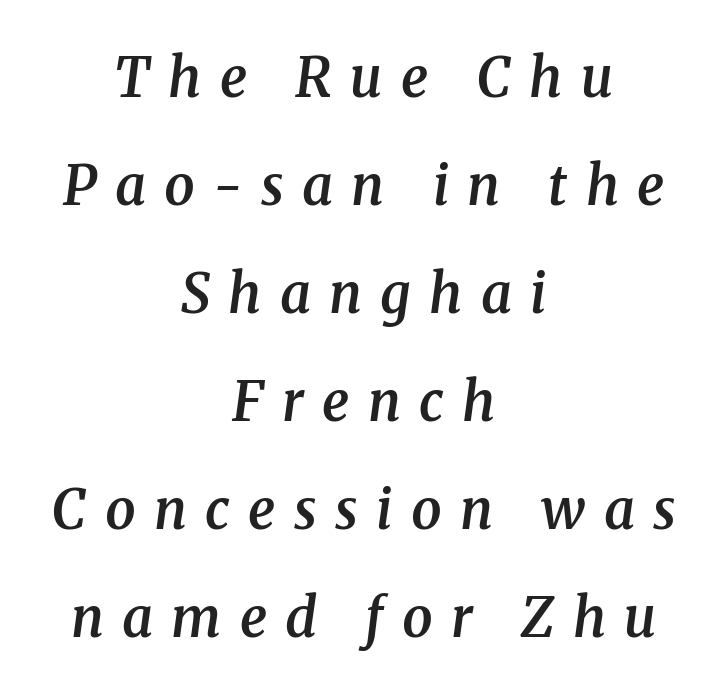
Character widths vary here, with narrow letters taking less room than wide ones. Interline gaps are noticeably wide in this sample. There is plenty of visible air inserted between adjacent glyphs. On the weight axis this lands at semibold, roughly 600.
